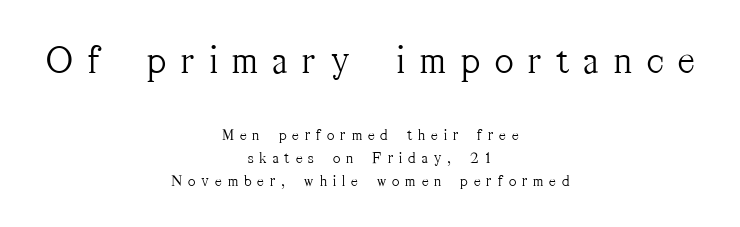
The image shows 40 px light, condensed serif type, upright; set centered, normal line spacing (1.41x), unusually wide letter spacing (+0.38 em), not underlined; the first (top) block is 2.5x larger; medium stroke contrast and a medium x-height.
